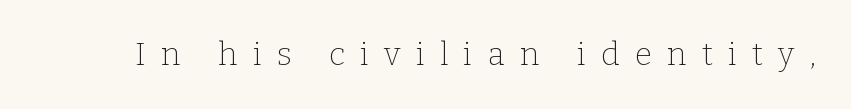
The image shows 32 px thin serif type, upright; set unusually wide letter spacing (+0.47 em), not underlined; low stroke contrast and a medium x-height.
